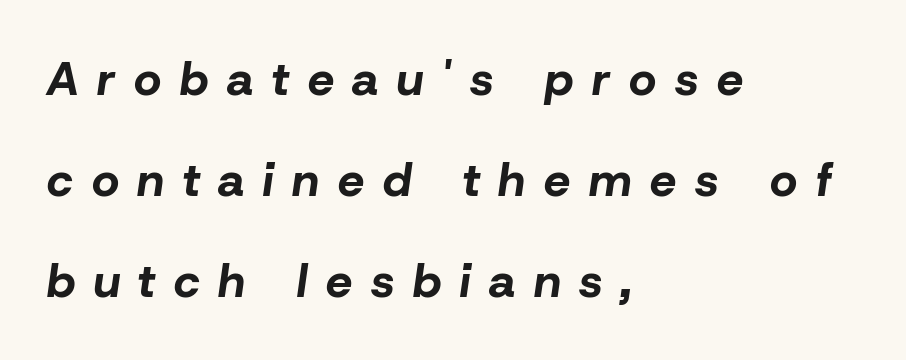
The image shows 47 px bold type, italic (leaning right); set left-aligned, loose line spacing (2.15x), unusually wide letter spacing (+0.4 em), not underlined; low stroke contrast and a medium x-height.
